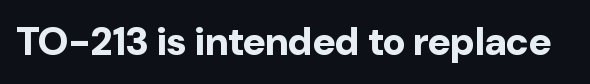
{"serif": "no", "italic": "no", "bold": "yes", "weight": "bold", "width": "normal", "stroke_contrast": "low", "x_height": "medium", "monospaced": "no", "underline": "no", "letter_spacing": "normal", "letter_spacing_em": 0.0, "glyph_px": 39}
